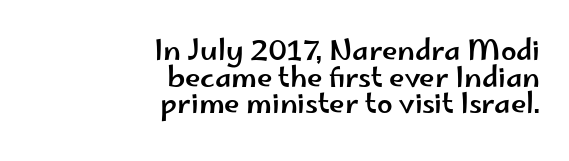
The image shows 28 px wide sans-serif type, upright; set right-aligned, tight line spacing (0.95x), normal letter spacing, not underlined; low stroke contrast and a small x-height.
